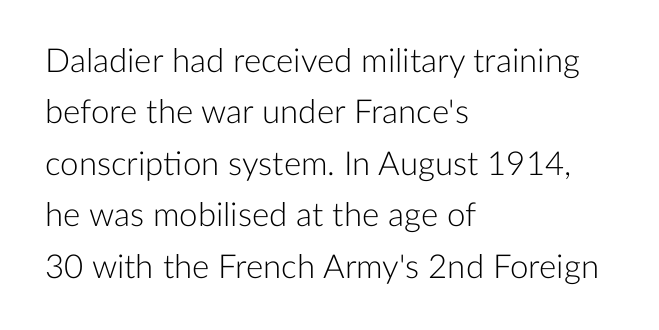
Q: Is the text bold? A: No.
Q: Is the text italic (slanted)? A: No, it is upright.
Q: Is the typeface a serif or a sans-serif typeface? A: Sans-serif.
Q: Is the text underlined? A: No.
Q: How is the paragraph aligned? A: Left-aligned.
Q: Is the spacing between letters normal or unusually wide? A: Normal.
Q: Is the spacing between lines tight, normal or loose? A: Normal.
Q: Width (condensed, normal, or wide)? A: Normal.
Q: Stroke contrast? A: Low.
Q: x-height? A: Medium.
Q: Monospaced? A: No.
